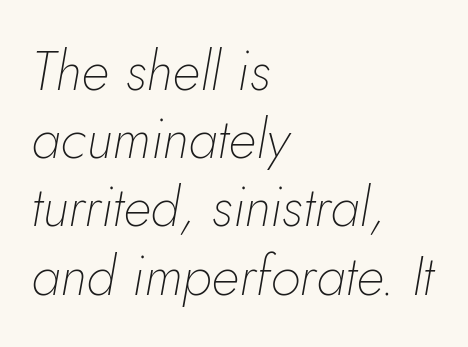
Q: Is the text bold? A: No.
Q: Is the text italic (slanted)? A: Yes, it leans right by about 5 degrees.
Q: Is the text underlined? A: No.
Q: How is the paragraph aligned? A: Left-aligned.
Q: Is the spacing between letters normal or unusually wide? A: Normal.
Q: Width (condensed, normal, or wide)? A: Normal.
Q: Stroke contrast? A: Low.
Q: x-height? A: Small.
Q: Monospaced? A: No.
